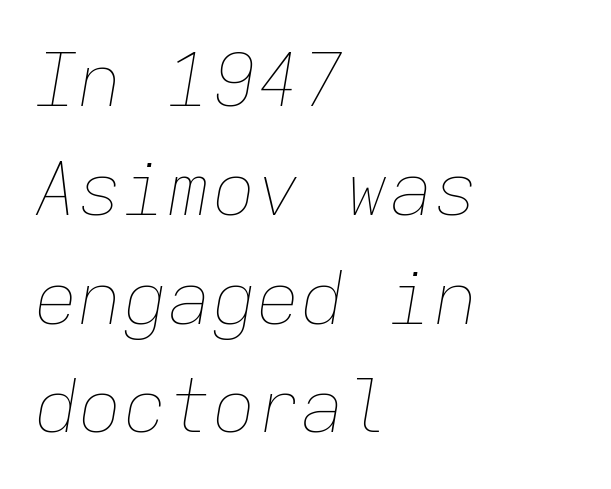
{"italic": "yes", "lean": "right", "slant_degrees": 9, "bold": "no", "weight": "thin", "width": "normal", "stroke_contrast": "low", "x_height": "medium", "monospaced": "yes", "underline": "no", "align": "left", "line_spacing": "normal", "line_spacing_ratio": 1.47, "letter_spacing": "normal", "letter_spacing_em": 0.0, "glyph_px": 74}
